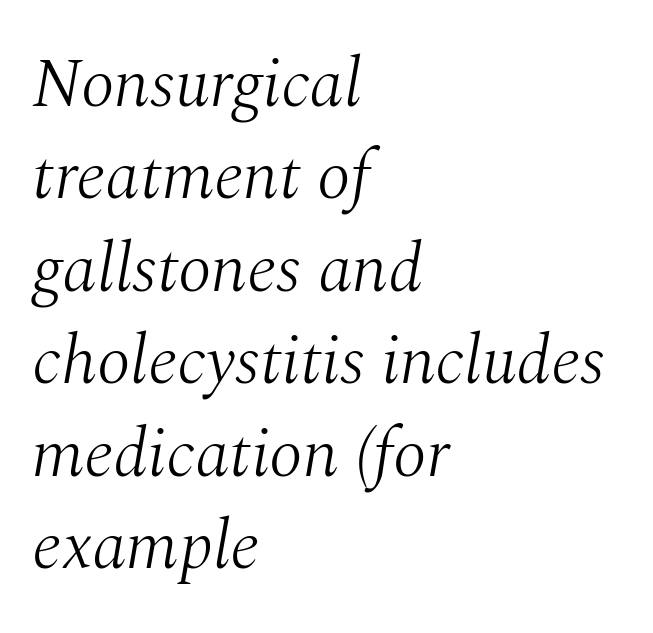
Clear beneath every line of the passage. Here the designer chose a conventional face with non-uniform glyph widths. What's the leading like? Ordinary, nothing unusual. These lines are set flush left with a ragged right edge.
